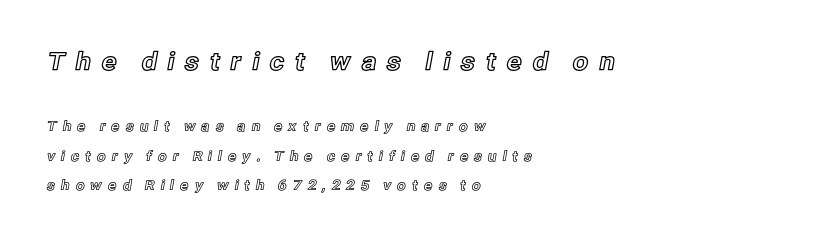
The image shows 25 px text type; set left-aligned, loose line spacing (2.1x), unusually wide letter spacing (+0.39 em), not underlined; the first (top) block is 1.79x larger.
